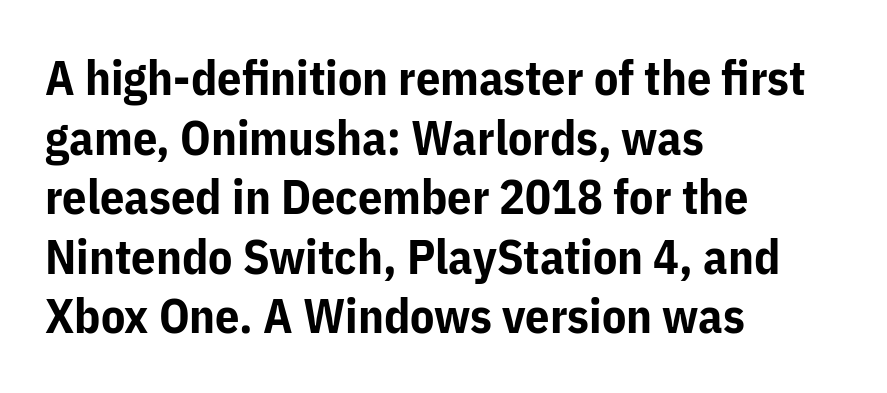
Q: Is the text bold? A: Yes.
Q: Is the text italic (slanted)? A: No, it is upright.
Q: Is the typeface a serif or a sans-serif typeface? A: Sans-serif.
Q: Is the text underlined? A: No.
Q: How is the paragraph aligned? A: Left-aligned.
Q: Is the spacing between letters normal or unusually wide? A: Normal.
Q: Width (condensed, normal, or wide)? A: Normal.
Q: Stroke contrast? A: Low.
Q: x-height? A: Medium.
Q: Monospaced? A: No.
